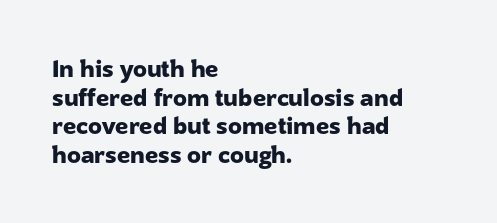
The image shows 23 px bold type, upright; set left-aligned, normal line spacing (1.25x), normal letter spacing, not underlined.
